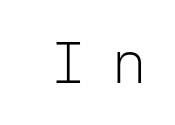
{"serif": "no", "italic": "no", "bold": "no", "weight": "light", "width": "normal", "stroke_contrast": "low", "x_height": "medium", "monospaced": "yes", "underline": "no", "letter_spacing": "wide", "letter_spacing_em": 0.45, "glyph_px": 59}
